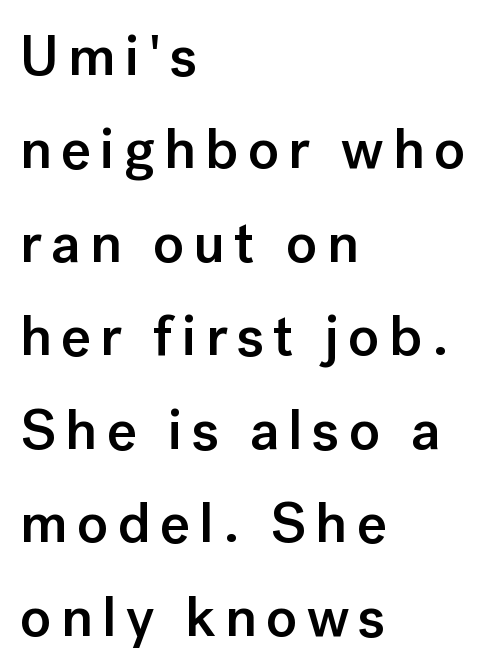
The letters are semibold — heavier than regular but short of a full bold. The type family on display is of the sans-serif kind. This sample has the flowing, uneven cadence of proportional lettering. Whoever set this chose a conventional vertical rhythm.
